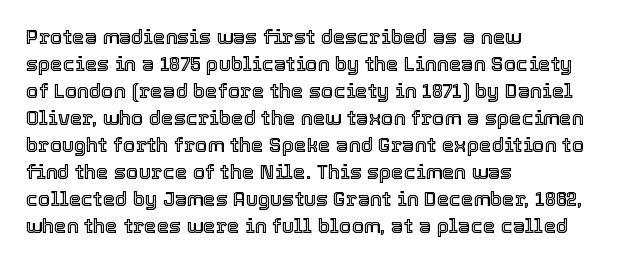
The image shows 20 px text type, upright; set left-aligned, normal line spacing (1.35x), normal letter spacing, not underlined.
